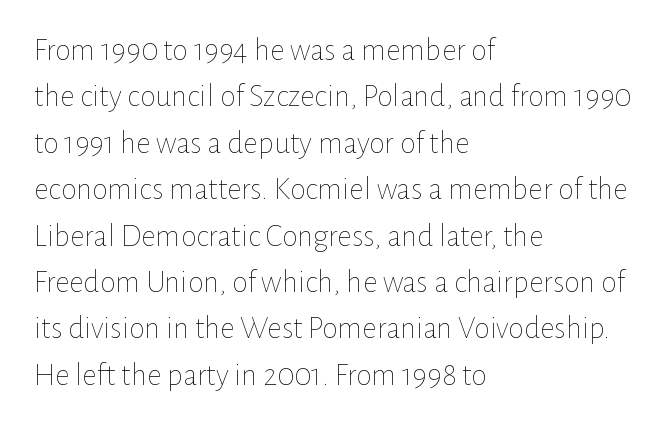
{"italic": "no", "bold": "no", "weight": "thin", "width": "normal", "stroke_contrast": "low", "x_height": "medium", "monospaced": "no", "underline": "no", "align": "left", "line_spacing": "normal", "line_spacing_ratio": 1.45, "letter_spacing": "normal", "letter_spacing_em": 0.0, "glyph_px": 32}
